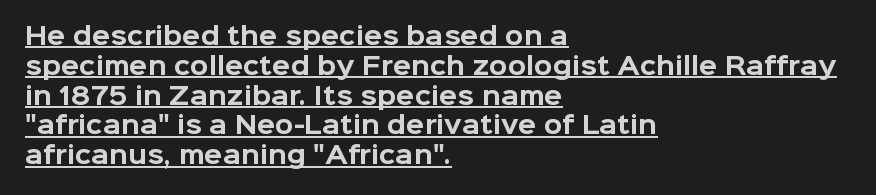
Tall strokes in this sample are plumb rather than angled. Quick note: underline on. Line beginnings align vertically; line endings do not. Thick stems and heavy bowls — unmistakably bold.
